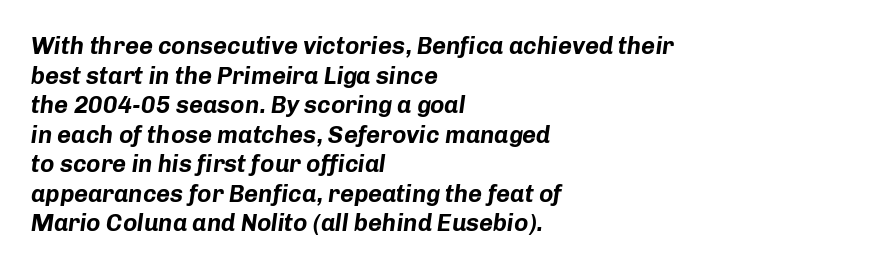
The passage shown leans; its letterforms are oblique. Short note: letters normally spaced. Strokes here are thick enough to call this a true bold. Descenders hang freely into open space.
